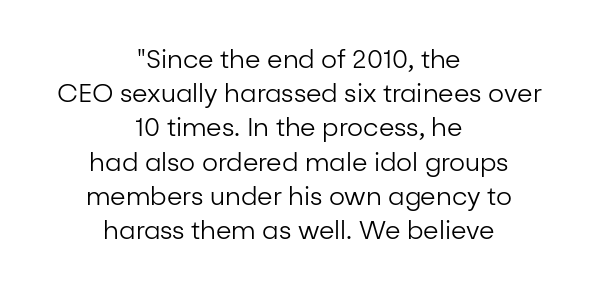
Q: Is the text bold? A: No.
Q: Is the text italic (slanted)? A: No, it is upright.
Q: Is the text underlined? A: No.
Q: How is the paragraph aligned? A: Centered.
Q: Is the spacing between letters normal or unusually wide? A: Normal.
Q: Is the spacing between lines tight, normal or loose? A: Normal.
